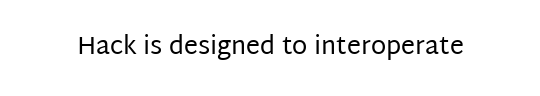
{"italic": "no", "bold": "no", "underline": "no", "letter_spacing": "normal", "letter_spacing_em": 0.0, "glyph_px": 25}
